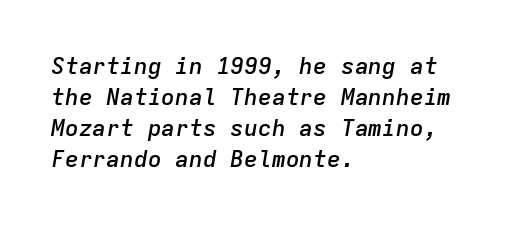
Q: Is the text bold? A: Semi-bold.
Q: Is the text italic (slanted)? A: Yes, it leans right by about 9 degrees.
Q: Is the text underlined? A: No.
Q: How is the paragraph aligned? A: Left-aligned.
Q: Is the spacing between letters normal or unusually wide? A: Normal.
Q: Is the spacing between lines tight, normal or loose? A: Normal.
